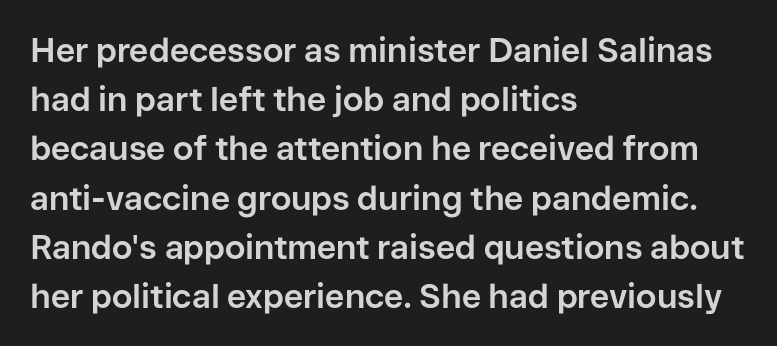
The image shows 33 px bold sans-serif type, upright; set left-aligned, normal line spacing (1.49x), normal letter spacing, not underlined; low stroke contrast and a medium x-height.
